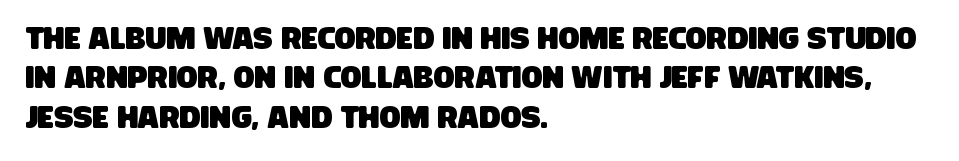
How would I describe the line gaps? Plain and ordinary. The lines in this sample share a left origin and differ only in where they stop. Look at the bottom of the vertical strokes: they stop flat, with no serifs. Glyph-to-glyph distance matches everyday printed text.
